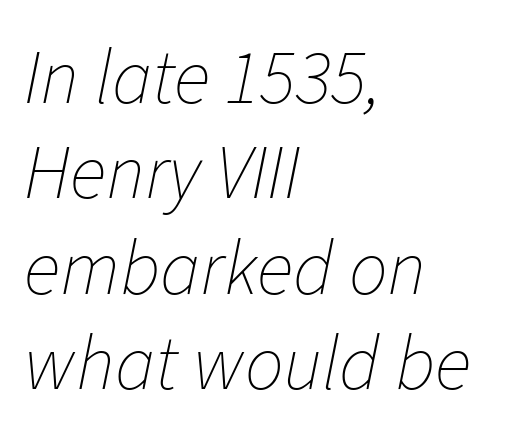
No chunkiness to these letters — they're not bold. Slant detected: the letters are inclined. The foot of each line stays bare and open. Which margin do the lines hug? The left one — the right edge is uneven. Think of a printed novel: that variable character pitch is what you see here. The face used here is rendered with its standard letterfit.
